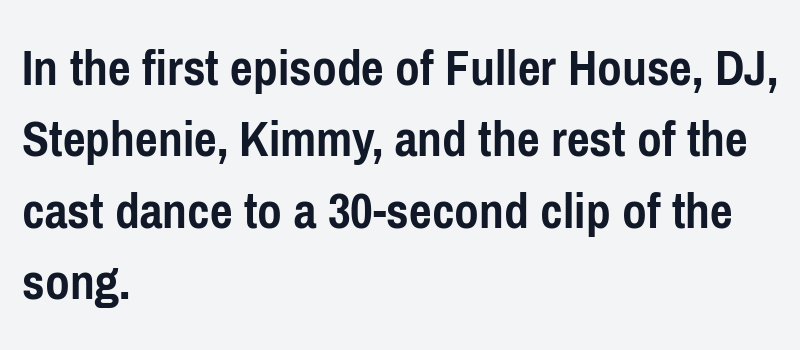
Q: Is the text bold? A: Yes.
Q: Is the text italic (slanted)? A: No, it is upright.
Q: Is the typeface a serif or a sans-serif typeface? A: Sans-serif.
Q: Is the text underlined? A: No.
Q: How is the paragraph aligned? A: Left-aligned.
Q: Is the spacing between letters normal or unusually wide? A: Normal.
Q: Is the spacing between lines tight, normal or loose? A: Normal.
Q: Width (condensed, normal, or wide)? A: Condensed.
Q: Stroke contrast? A: Low.
Q: x-height? A: Medium.
Q: Monospaced? A: No.
